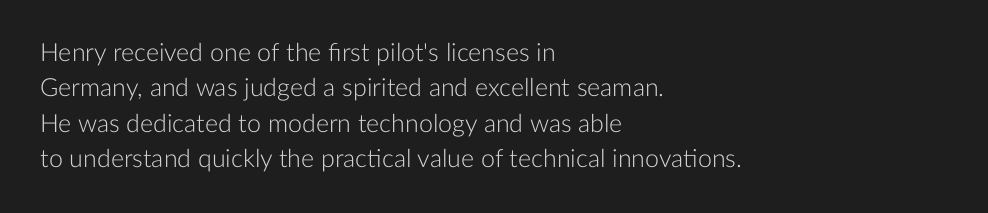
{"italic": "no", "bold": "no", "underline": "no", "align": "left", "line_spacing": "normal", "line_spacing_ratio": 1.42, "letter_spacing": "normal", "letter_spacing_em": 0.0, "glyph_px": 25}
